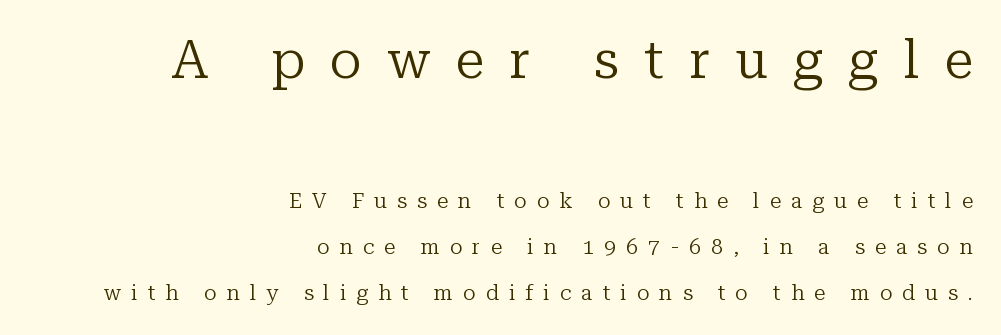
This block would shrink considerably if given ordinary leading; it's expanded now. Which of the two is more prominent by size? The first, at the top. Letters rest on an invisible, unmarked baseline. The designer went with a serif here, giving each stem small feet. These lines are rendered in a variable-pitch font.
